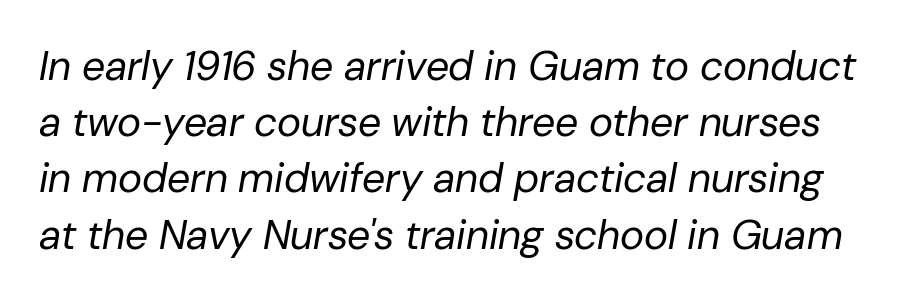
The image shows 41 px regular-weight type, italic (leaning right); set normal line spacing (1.37x), normal letter spacing, not underlined; low stroke contrast and a medium x-height.
